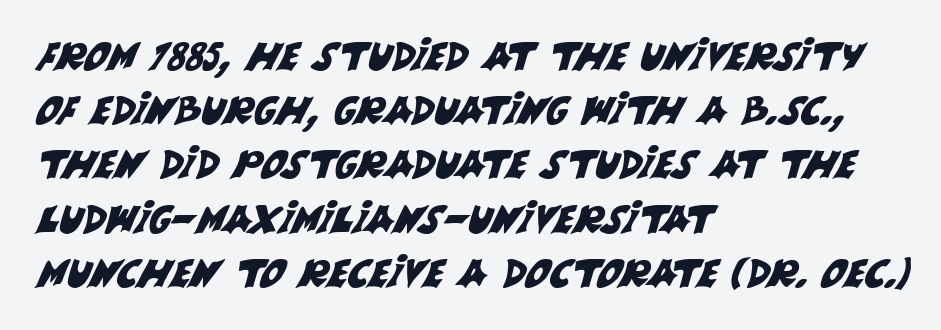
Q: Is the typeface a serif or a sans-serif typeface? A: Sans-serif.
Q: Is the text underlined? A: No.
Q: How is the paragraph aligned? A: Left-aligned.
Q: Is the spacing between letters normal or unusually wide? A: Normal.
Q: Is the spacing between lines tight, normal or loose? A: Normal.
Q: Width (condensed, normal, or wide)? A: Normal.
Q: Stroke contrast? A: Medium.
Q: x-height? A: Large.
Q: Monospaced? A: No.
